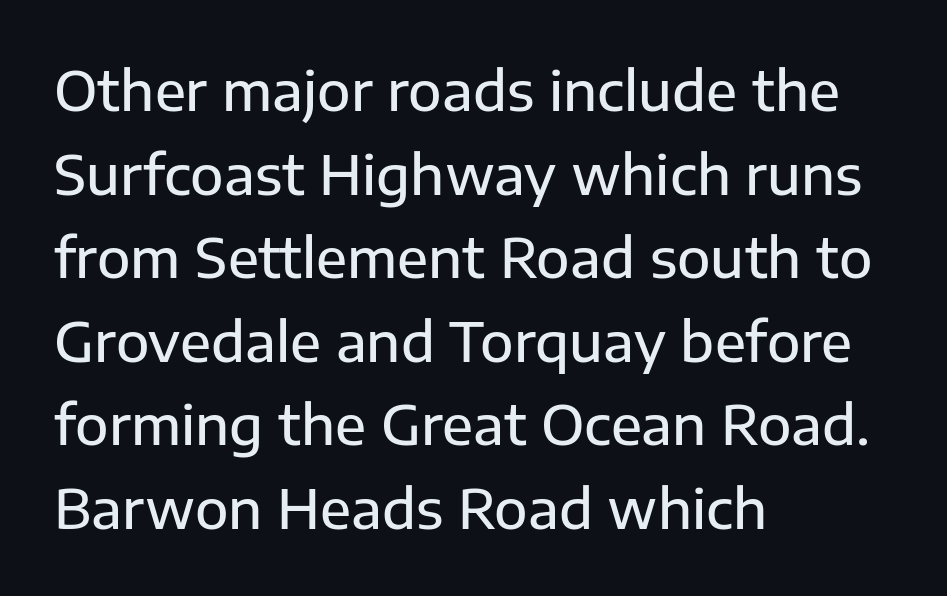
The passage shown is typeset with a sans-serif family. Typeset ragged right — the left edge is the straight one. The face used here is proportionally spaced, like ordinary book or web type. Italic? Not at all — the glyphs are vertical. Honestly, the letter spacing is just normal — you wouldn't notice it. The designer left line spacing at the default.
